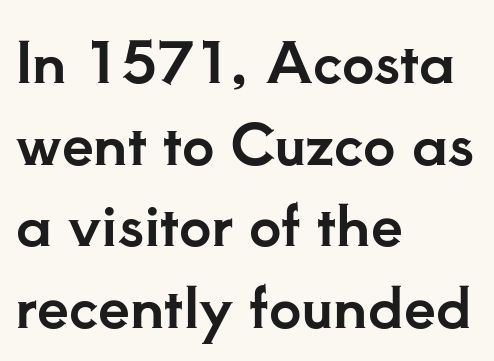
Honestly, there is no underline to notice here at all. The passage shown is typed in a proportional face where columns would drift. The space between consecutive lines is moderate. Horizontal alignment here is leftward, the default for most running prose.
